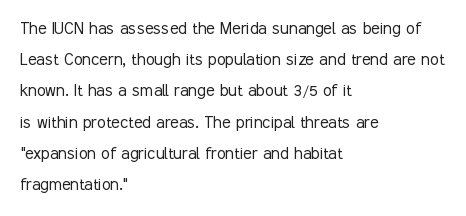
The image shows 20 px text type, upright; set left-aligned, normal line spacing (1.56x), normal letter spacing, not underlined.
